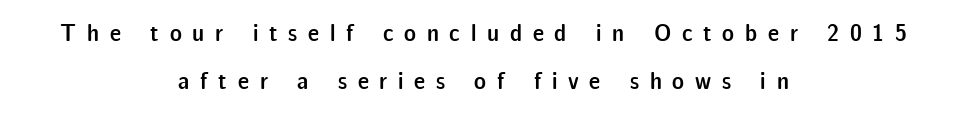
{"italic": "no", "bold": "semi", "underline": "no", "align": "center", "line_spacing": "loose", "line_spacing_ratio": 1.92, "letter_spacing": "wide", "letter_spacing_em": 0.43, "glyph_px": 25}
